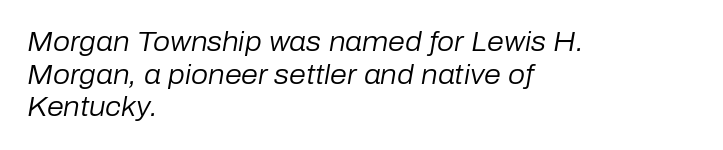
The image shows 27 px text type, italic (leaning right); set left-aligned, line spacing 1.21x, normal letter spacing, not underlined.
